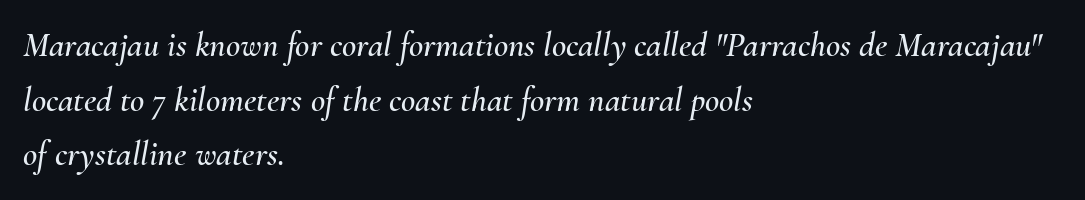
Q: Is the text italic (slanted)? A: Yes, it leans right by about 10 degrees.
Q: Is the text underlined? A: No.
Q: How is the paragraph aligned? A: Left-aligned.
Q: Is the spacing between letters normal or unusually wide? A: Normal.
Q: Is the spacing between lines tight, normal or loose? A: Normal.
Q: Width (condensed, normal, or wide)? A: Normal.
Q: Stroke contrast? A: Medium.
Q: x-height? A: Small.
Q: Monospaced? A: No.
